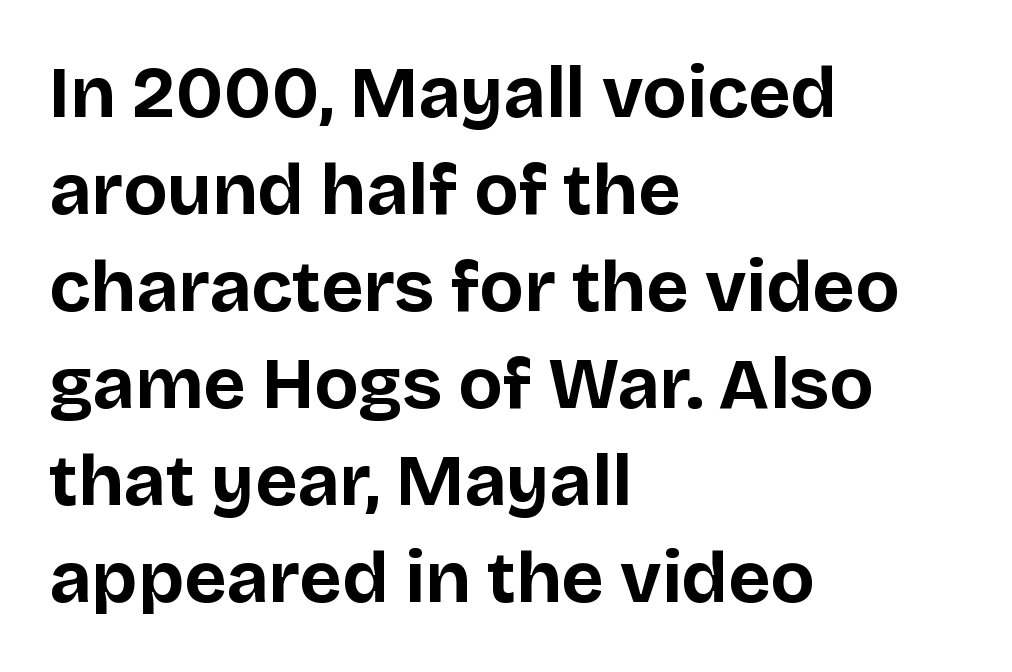
Q: Is the text bold? A: Yes.
Q: Is the text italic (slanted)? A: No, it is upright.
Q: Is the typeface a serif or a sans-serif typeface? A: Sans-serif.
Q: Is the text underlined? A: No.
Q: How is the paragraph aligned? A: Left-aligned.
Q: Is the spacing between letters normal or unusually wide? A: Normal.
Q: Is the spacing between lines tight, normal or loose? A: Normal.
Q: Width (condensed, normal, or wide)? A: Normal.
Q: Stroke contrast? A: Low.
Q: x-height? A: Large.
Q: Monospaced? A: No.
